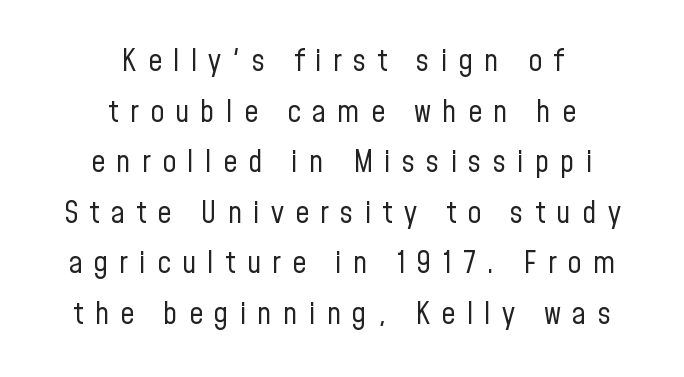
Q: Is the text bold? A: No.
Q: Is the text italic (slanted)? A: No, it is upright.
Q: Is the typeface a serif or a sans-serif typeface? A: Sans-serif.
Q: Is the text underlined? A: No.
Q: How is the paragraph aligned? A: Centered.
Q: Is the spacing between letters normal or unusually wide? A: Unusually wide.
Q: Is the spacing between lines tight, normal or loose? A: Normal.
Q: Width (condensed, normal, or wide)? A: Condensed.
Q: Stroke contrast? A: Low.
Q: x-height? A: Medium.
Q: Monospaced? A: No.
